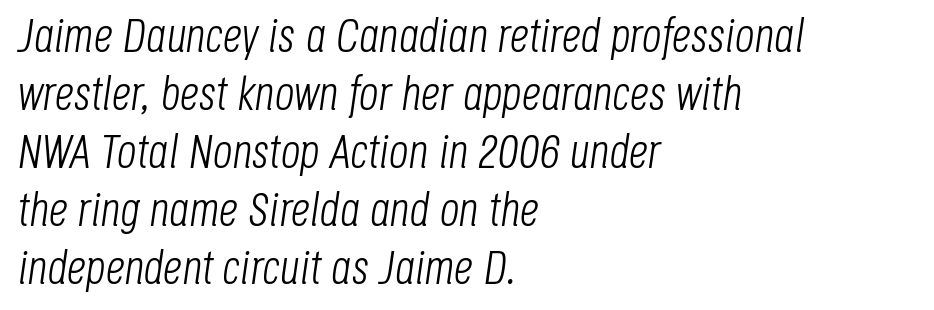
The image shows 48 px light, condensed type, italic (leaning right); set left-aligned, line spacing 1.21x, normal letter spacing, not underlined; low stroke contrast and a large x-height.
